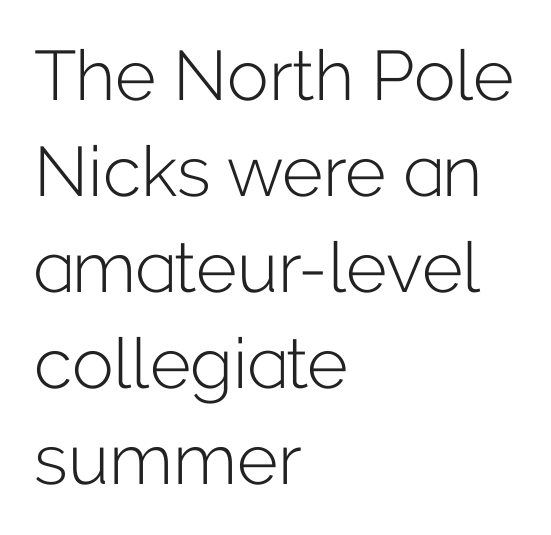
{"serif": "no", "italic": "no", "bold": "no", "weight": "light", "width": "normal", "stroke_contrast": "low", "x_height": "medium", "monospaced": "no", "underline": "no", "align": "left", "line_spacing": "normal", "line_spacing_ratio": 1.37, "letter_spacing": "normal", "letter_spacing_em": 0.0, "glyph_px": 70}
